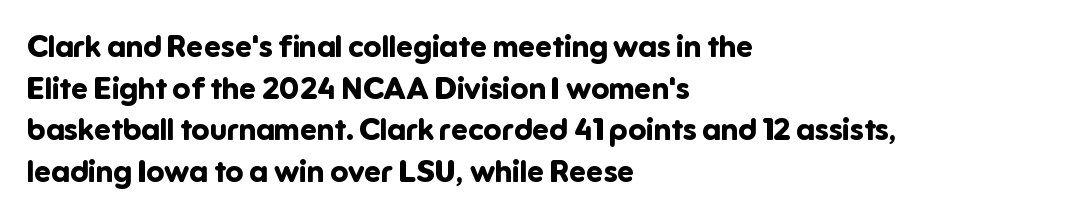
The image shows 30 px bold sans-serif type, upright; set left-aligned, normal line spacing (1.39x), normal letter spacing, not underlined; low stroke contrast and a medium x-height.
